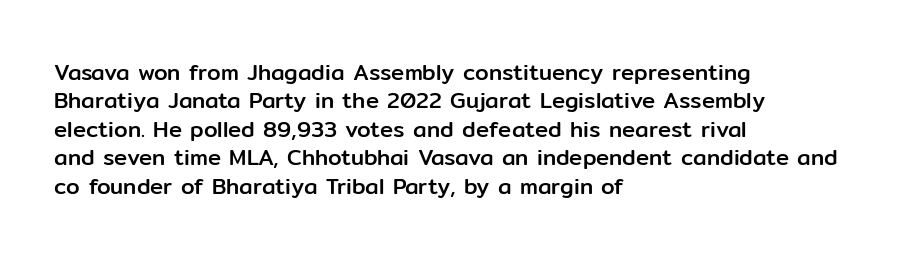
Does extra space separate the letters? No, they use regular spacing. Rows of type keep a routine distance in the vertical direction. Descender tails drop into unmarked territory. No italicization has been applied; the sample stays upright.
